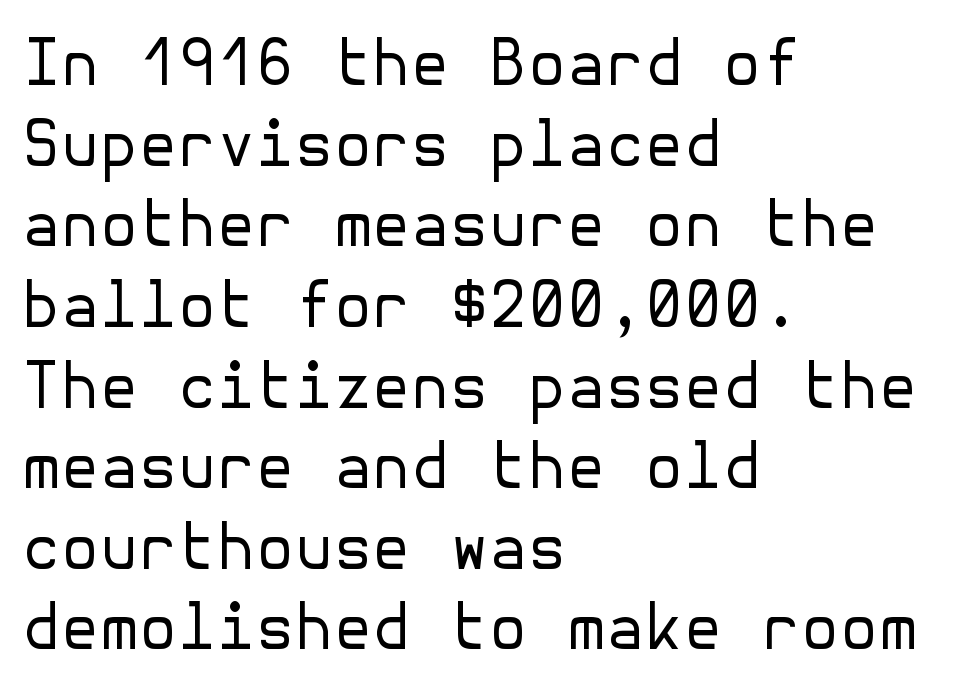
The rag falls on the right side of this text block. The glyphs are unaccompanied by any horizontal stroke below them. Designer's note — italics off, roman on. Serif or sans? Sans — the stroke terminals are bare. The tracking reads as untouched default to a designer's eye.
